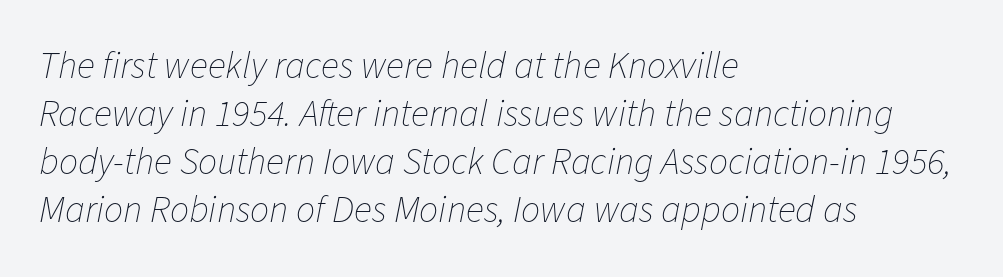
The passage shown stacks its lines at a standard gap. The letters are slanted; this is an italic face. Nobody touched the tracking dial on this one. Spacing verdict: proportional, widths tailored to each character.
